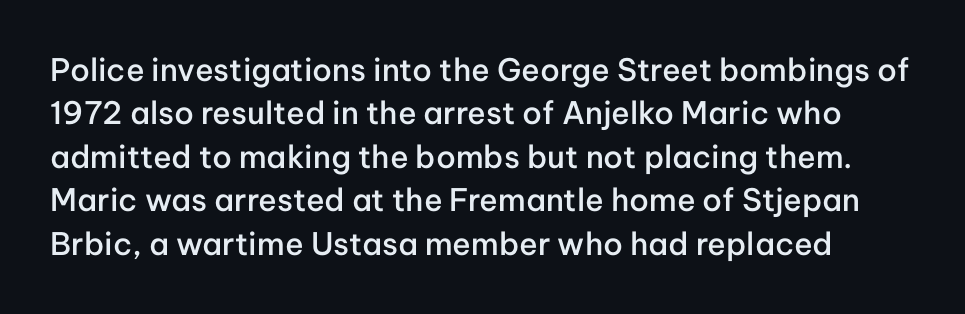
Q: Is the text bold? A: Semi-bold.
Q: Is the text italic (slanted)? A: No, it is upright.
Q: Is the typeface a serif or a sans-serif typeface? A: Sans-serif.
Q: Is the text underlined? A: No.
Q: Is the spacing between letters normal or unusually wide? A: Normal.
Q: Is the spacing between lines tight, normal or loose? A: Normal.
Q: Width (condensed, normal, or wide)? A: Normal.
Q: Stroke contrast? A: Low.
Q: x-height? A: Medium.
Q: Monospaced? A: No.
